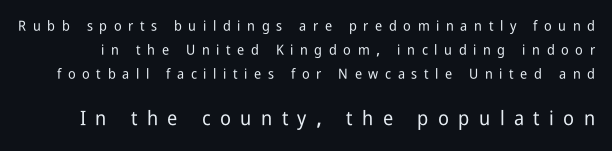
The image shows 20 px text type, upright; set line spacing 1.72x, unusually wide letter spacing (+0.47 em), not underlined; the second (bottom) block is 1.43x larger.
